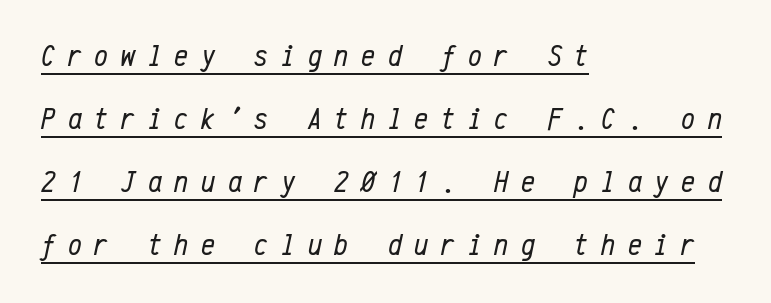
{"italic": "yes", "lean": "right", "slant_degrees": 12, "bold": "no", "weight": "regular", "width": "condensed", "stroke_contrast": "low", "x_height": "medium", "monospaced": "yes", "underline": "yes", "align": "left", "line_spacing": "loose", "line_spacing_ratio": 2.03, "letter_spacing": "wide", "letter_spacing_em": 0.41, "glyph_px": 31}
